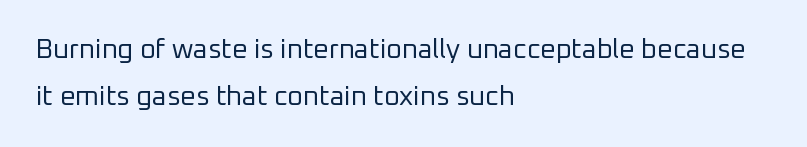
The image shows 27 px text type, upright; set left-aligned, line spacing 1.73x, normal letter spacing, not underlined.
